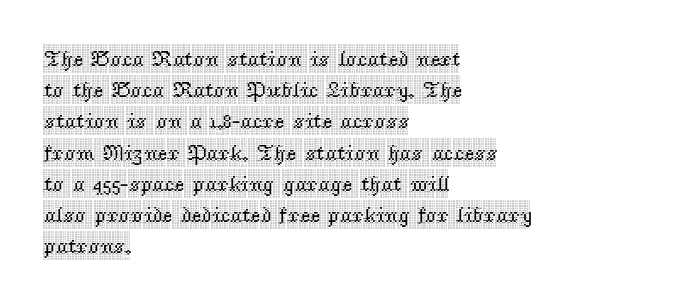
Q: Is the text italic (slanted)? A: No, it is upright.
Q: Is the text underlined? A: No.
Q: How is the paragraph aligned? A: Left-aligned.
Q: Is the spacing between letters normal or unusually wide? A: Normal.
Q: Is the spacing between lines tight, normal or loose? A: Normal.
